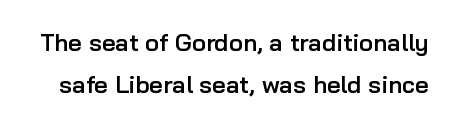
Q: Is the text bold? A: Semi-bold.
Q: Is the text italic (slanted)? A: No, it is upright.
Q: Is the text underlined? A: No.
Q: Is the spacing between letters normal or unusually wide? A: Normal.
